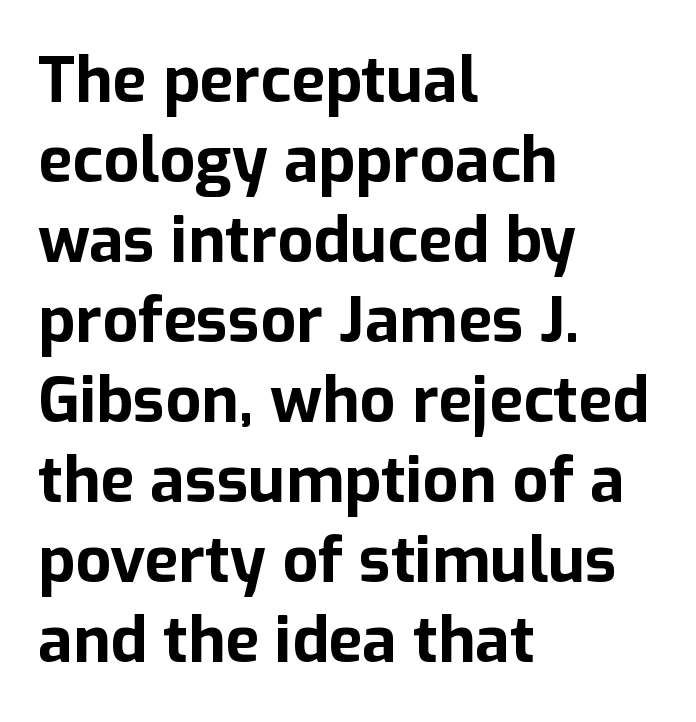
The image shows 63 px bold sans-serif type, upright; set left-aligned, normal line spacing (1.27x), normal letter spacing, not underlined; low stroke contrast and a medium x-height.
